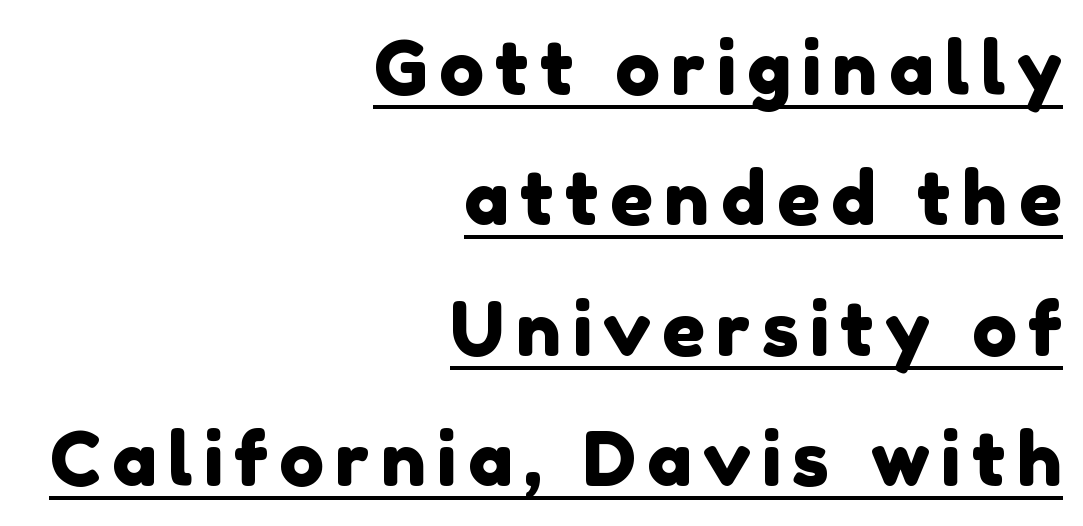
Q: Is the typeface a serif or a sans-serif typeface? A: Sans-serif.
Q: Is the text underlined? A: Yes.
Q: How is the paragraph aligned? A: Right-aligned.
Q: Width (condensed, normal, or wide)? A: Normal.
Q: Stroke contrast? A: Low.
Q: x-height? A: Medium.
Q: Monospaced? A: No.
